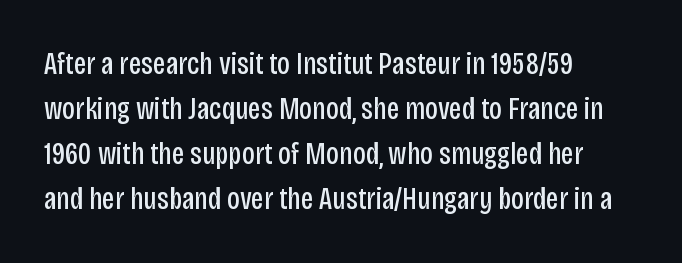
The face used here is a sans, in the tradition of grotesques and geometrics. Stroke thickness stays within the range of a standard reading face or lighter. Underline: absent. Note the varied advance widths — an 'i' is clearly narrower than an 'm'.
